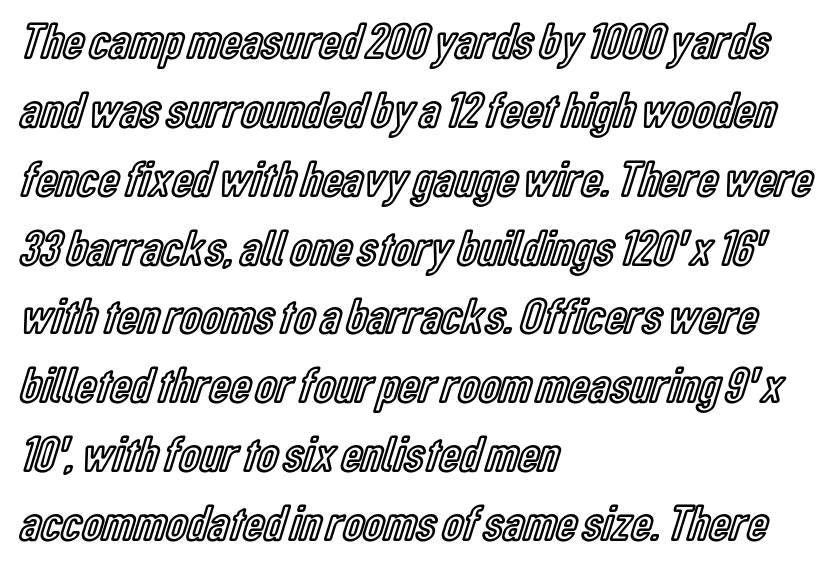
{"width": "condensed", "x_height": "medium", "monospaced": "no", "underline": "no", "align": "left", "line_spacing": "normal", "line_spacing_ratio": 1.35, "letter_spacing": "normal", "letter_spacing_em": 0.0, "glyph_px": 51}
